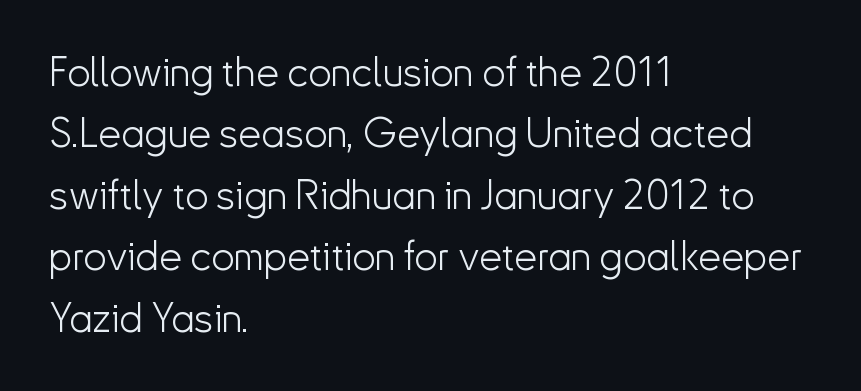
{"serif": "no", "italic": "no", "bold": "no", "weight": "light", "width": "normal", "stroke_contrast": "low", "x_height": "small", "monospaced": "no", "underline": "no", "align": "left", "line_spacing": "normal", "line_spacing_ratio": 1.5, "letter_spacing": "normal", "letter_spacing_em": 0.0, "glyph_px": 41}
